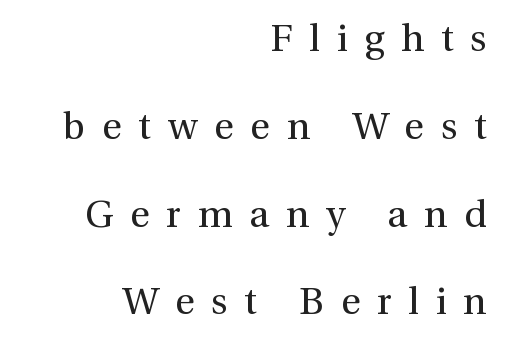
Q: Is the text bold? A: No.
Q: Is the text italic (slanted)? A: No, it is upright.
Q: Is the typeface a serif or a sans-serif typeface? A: Serif.
Q: Is the text underlined? A: No.
Q: How is the paragraph aligned? A: Right-aligned.
Q: Is the spacing between letters normal or unusually wide? A: Unusually wide.
Q: Is the spacing between lines tight, normal or loose? A: Loose.
Q: Width (condensed, normal, or wide)? A: Normal.
Q: Stroke contrast? A: Medium.
Q: x-height? A: Medium.
Q: Monospaced? A: No.
